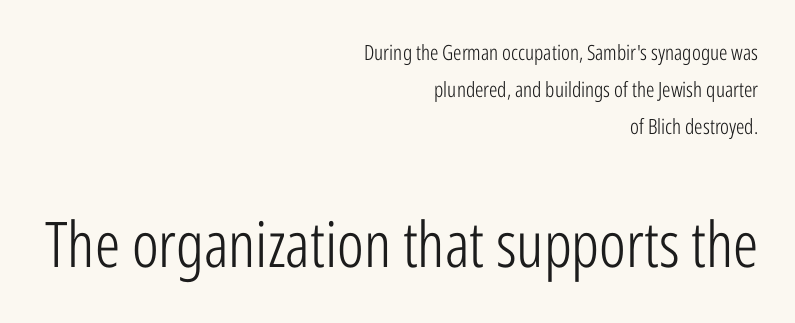
Q: Is the text bold? A: No.
Q: Is the text italic (slanted)? A: No, it is upright.
Q: Is the typeface a serif or a sans-serif typeface? A: Sans-serif.
Q: Is the text underlined? A: No.
Q: How is the paragraph aligned? A: Right-aligned.
Q: Is the spacing between letters normal or unusually wide? A: Normal.
Q: Which block of text is set in a larger size, the first (top) or the second (bottom)? A: The second (bottom) one.
Q: Width (condensed, normal, or wide)? A: Condensed.
Q: Stroke contrast? A: Low.
Q: x-height? A: Medium.
Q: Monospaced? A: No.
